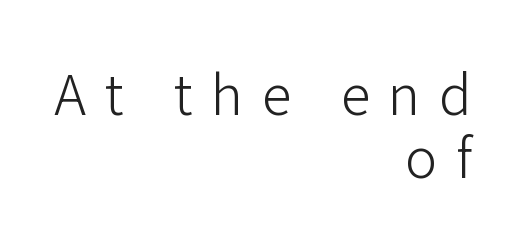
Q: Is the text bold? A: No.
Q: Is the text italic (slanted)? A: No, it is upright.
Q: Is the typeface a serif or a sans-serif typeface? A: Sans-serif.
Q: Is the text underlined? A: No.
Q: How is the paragraph aligned? A: Right-aligned.
Q: Is the spacing between letters normal or unusually wide? A: Unusually wide.
Q: Width (condensed, normal, or wide)? A: Normal.
Q: Stroke contrast? A: Low.
Q: x-height? A: Medium.
Q: Monospaced? A: No.
